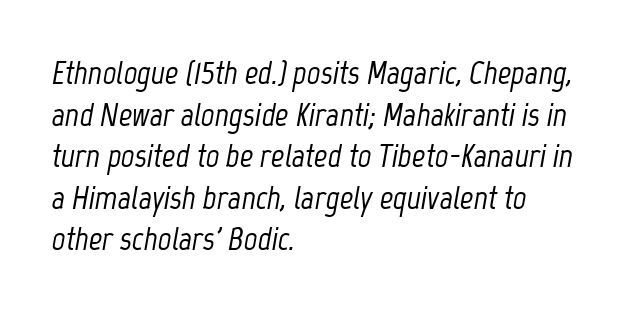
The image shows 33 px condensed type, italic (leaning right); set left-aligned, normal line spacing (1.26x), normal letter spacing, not underlined; low stroke contrast and a medium x-height.
